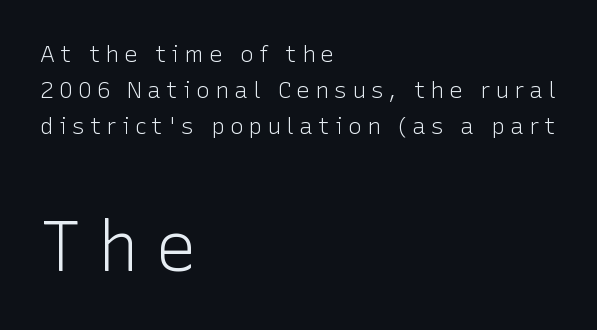
{"serif": "no", "italic": "no", "bold": "no", "weight": "light", "width": "normal", "stroke_contrast": "low", "x_height": "medium", "monospaced": "no", "underline": "no", "align": "left", "line_spacing": "normal", "line_spacing_ratio": 1.57, "letter_spacing": "wide", "letter_spacing_em": 0.22, "larger_block": "second", "size_ratio": 3.04, "glyph_px": 70}
